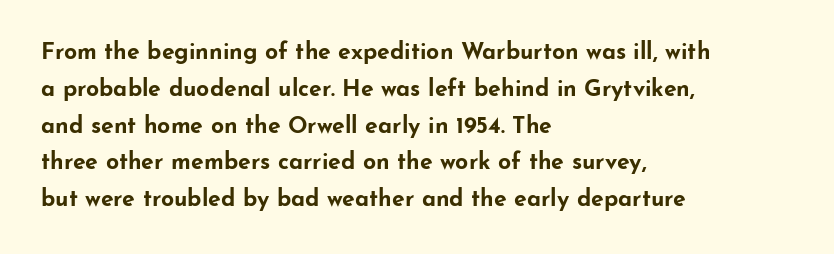
Q: Is the text bold? A: Yes.
Q: Is the text italic (slanted)? A: No, it is upright.
Q: Is the text underlined? A: No.
Q: How is the paragraph aligned? A: Left-aligned.
Q: Is the spacing between letters normal or unusually wide? A: Normal.
Q: Is the spacing between lines tight, normal or loose? A: Normal.
